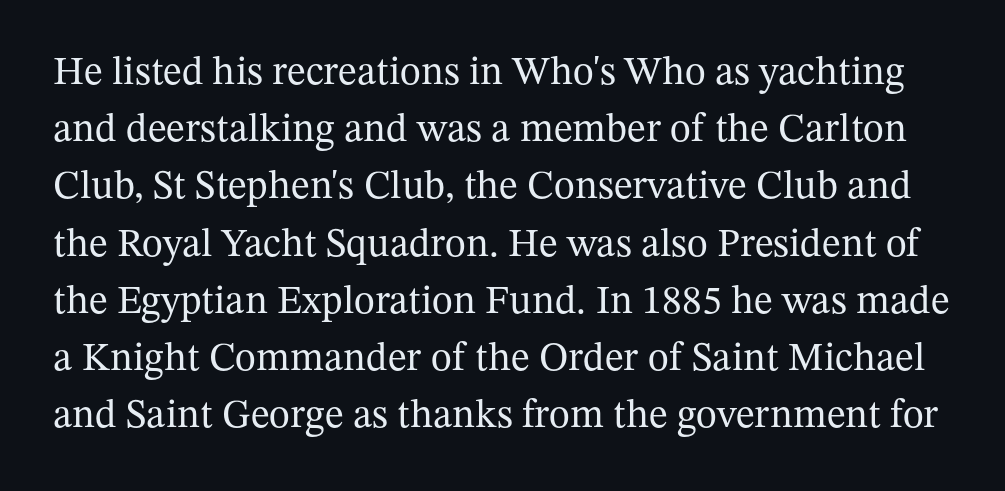
This reads as an unemphasized weight, regular at the heaviest. Vertically, the passage feels balanced, rows spaced as you'd expect. Observe the serifs anchoring each vertical stroke in this sample. In terms of letterspacing, this is plain default setting. Each letter keeps its own natural width here, so spacing adapts to shape.
